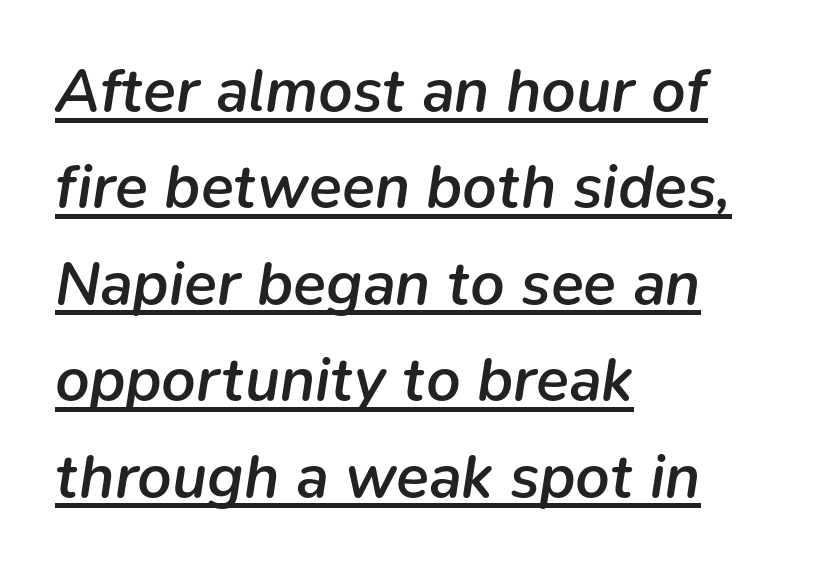
The image shows 61 px semibold type, italic (leaning right); set left-aligned, normal line spacing (1.58x), normal letter spacing, underlined; low stroke contrast and a medium x-height.
